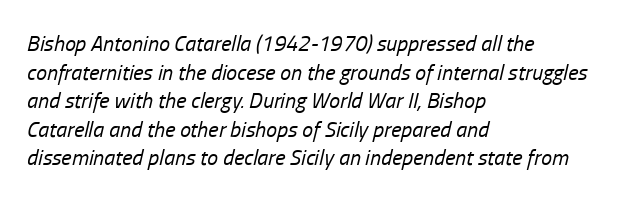
Q: Is the text bold? A: No.
Q: Is the text italic (slanted)? A: Yes, it leans right by about 13 degrees.
Q: Is the text underlined? A: No.
Q: How is the paragraph aligned? A: Left-aligned.
Q: Is the spacing between letters normal or unusually wide? A: Normal.
Q: Is the spacing between lines tight, normal or loose? A: Normal.
